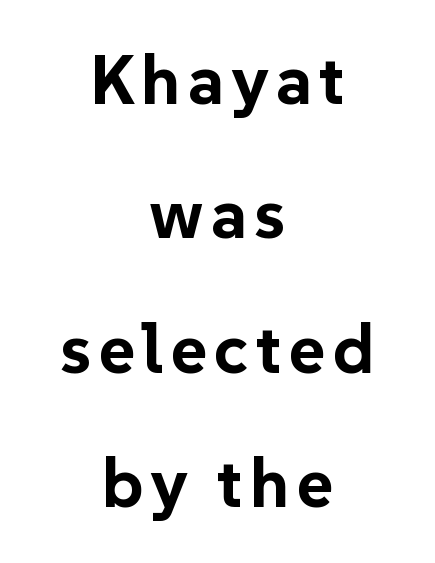
Characters remain perfectly vertical along every line. Think of a printed novel: that variable character pitch is what you see here. Notice the wide empty band between every row — that's loose leading. Its strokes are broad and dark, the hallmark of bold type. Honestly, there is no underline to notice here at all.
